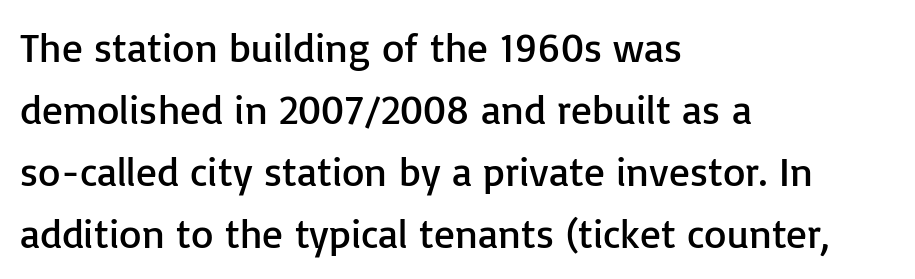
Q: Is the text bold? A: No.
Q: Is the text italic (slanted)? A: No, it is upright.
Q: Is the typeface a serif or a sans-serif typeface? A: Sans-serif.
Q: Is the text underlined? A: No.
Q: How is the paragraph aligned? A: Left-aligned.
Q: Is the spacing between letters normal or unusually wide? A: Normal.
Q: Is the spacing between lines tight, normal or loose? A: Normal.
Q: Width (condensed, normal, or wide)? A: Normal.
Q: Stroke contrast? A: Low.
Q: x-height? A: Medium.
Q: Monospaced? A: No.
